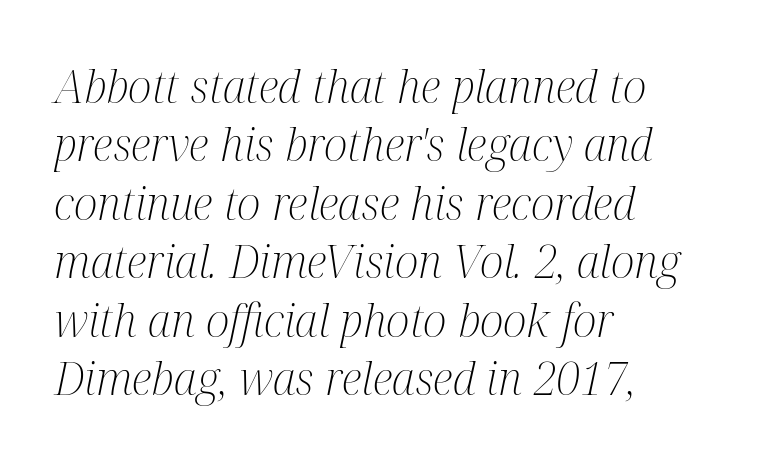
Q: Is the text bold? A: No.
Q: Is the text italic (slanted)? A: Yes, it leans right by about 12 degrees.
Q: Is the typeface a serif or a sans-serif typeface? A: Serif.
Q: Is the text underlined? A: No.
Q: How is the paragraph aligned? A: Left-aligned.
Q: Is the spacing between letters normal or unusually wide? A: Normal.
Q: Is the spacing between lines tight, normal or loose? A: Normal.
Q: Width (condensed, normal, or wide)? A: Condensed.
Q: Stroke contrast? A: Medium.
Q: x-height? A: Medium.
Q: Monospaced? A: No.
